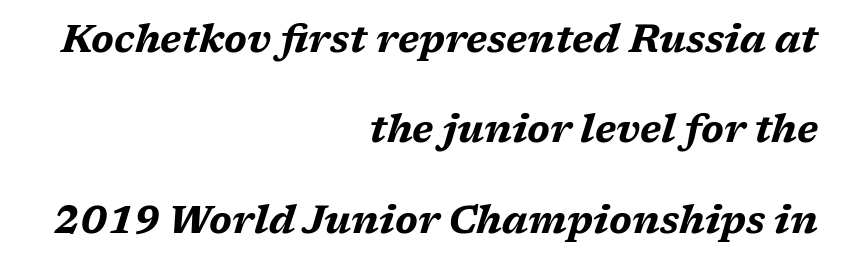
Varying glyph widths throughout — classic text-font behaviour. The space directly below the letters is spotless. Regarding leading, the lines here are spaced well apart. Horizontal alignment here is rightward, an uncommon choice for prose. This is heavy type, rendered in bold. Between one letter and the next there's only the usual sliver of space.
